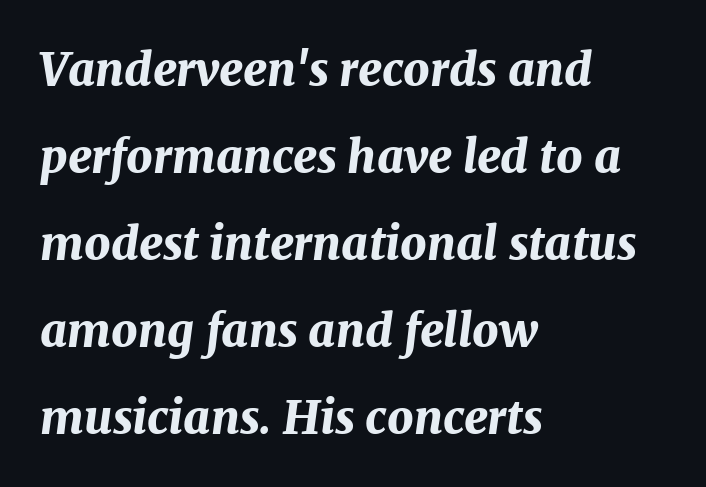
{"italic": "yes", "lean": "right", "slant_degrees": 7, "bold": "yes", "weight": "bold", "width": "normal", "stroke_contrast": "medium", "x_height": "medium", "monospaced": "no", "underline": "no", "align": "left", "line_spacing_ratio": 1.89, "letter_spacing": "normal", "letter_spacing_em": 0.0, "glyph_px": 46}
